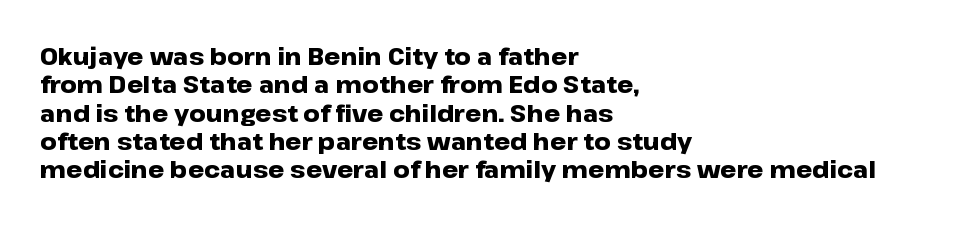
{"italic": "no", "bold": "yes", "underline": "no", "align": "left", "line_spacing_ratio": 1.23, "letter_spacing": "normal", "letter_spacing_em": 0.0, "glyph_px": 23}
